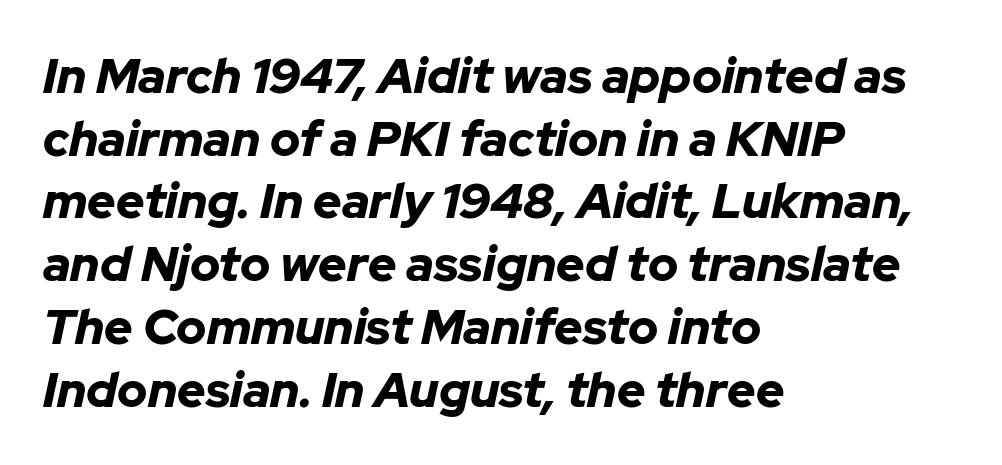
The image shows 49 px bold type, italic (leaning right); set left-aligned, normal line spacing (1.28x), normal letter spacing, not underlined; low stroke contrast and a medium x-height.
